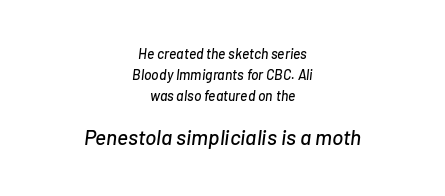
Regarding leading, the lines here are spaced in the standard way. Is the type slanted? Yes — the strokes lean at a clear angle. Note: smaller setting up top, larger setting below. The setting favours the middle, as headings and verse often do. A typesetter would call this zero additional tracking. Quick note: underline off.
